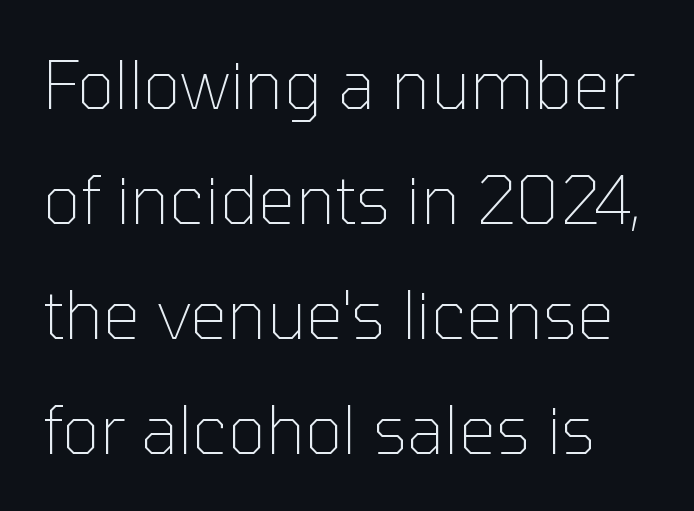
The face used here is proportionally spaced, like ordinary book or web type. The weight would be labelled regular, book, light, or lighter still. Check the space under the baseline: it is left empty. You could call the tracking neutral — neither tight nor loose.
